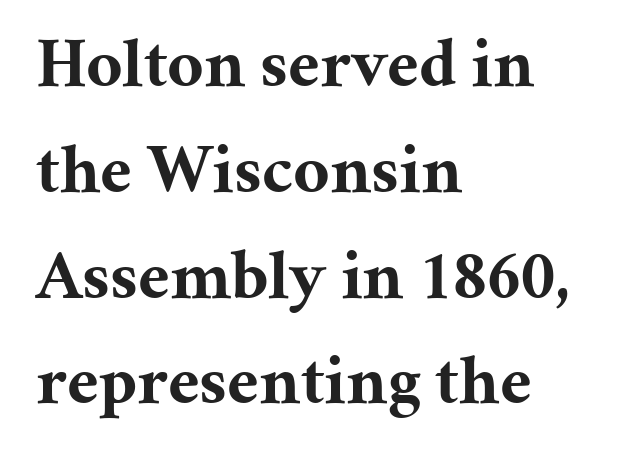
The image shows 71 px bold serif type, upright; set left-aligned, normal line spacing (1.49x), normal letter spacing, not underlined; medium stroke contrast and a medium x-height.
